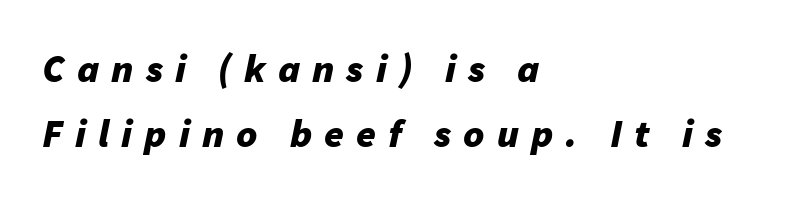
Q: Is the text bold? A: Yes.
Q: Is the text italic (slanted)? A: Yes, it leans right by about 11 degrees.
Q: Is the text underlined? A: No.
Q: How is the paragraph aligned? A: Left-aligned.
Q: Is the spacing between letters normal or unusually wide? A: Unusually wide.
Q: Is the spacing between lines tight, normal or loose? A: Normal.
Q: Width (condensed, normal, or wide)? A: Normal.
Q: Stroke contrast? A: Low.
Q: x-height? A: Medium.
Q: Monospaced? A: No.
